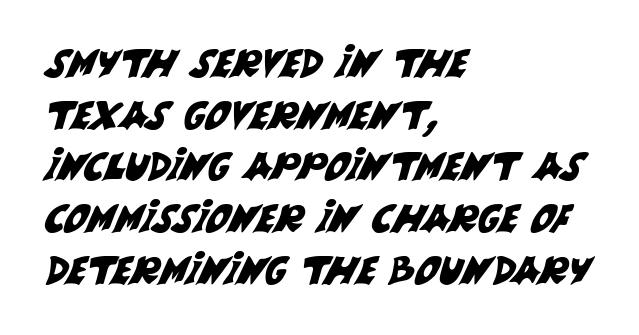
Q: Is the typeface a serif or a sans-serif typeface? A: Sans-serif.
Q: Is the text underlined? A: No.
Q: How is the paragraph aligned? A: Left-aligned.
Q: Is the spacing between letters normal or unusually wide? A: Normal.
Q: Is the spacing between lines tight, normal or loose? A: Normal.
Q: Width (condensed, normal, or wide)? A: Normal.
Q: Stroke contrast? A: Medium.
Q: x-height? A: Large.
Q: Monospaced? A: No.
